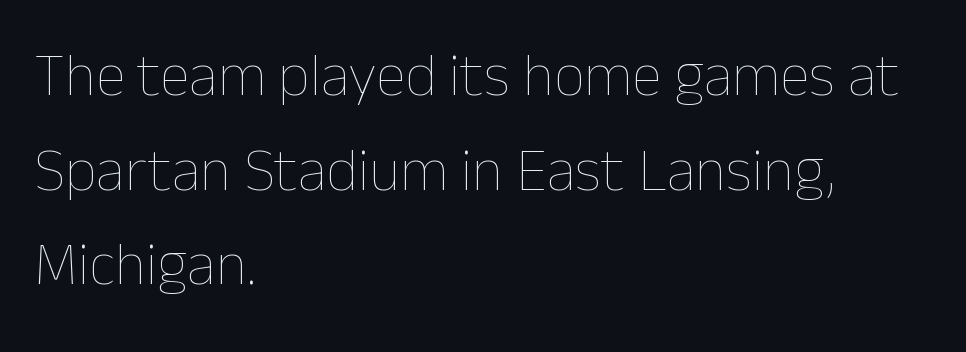
Q: Is the text bold? A: No.
Q: Is the text italic (slanted)? A: No, it is upright.
Q: Is the text underlined? A: No.
Q: How is the paragraph aligned? A: Left-aligned.
Q: Is the spacing between letters normal or unusually wide? A: Normal.
Q: Is the spacing between lines tight, normal or loose? A: Normal.
Q: Width (condensed, normal, or wide)? A: Normal.
Q: Stroke contrast? A: Low.
Q: x-height? A: Medium.
Q: Monospaced? A: No.
